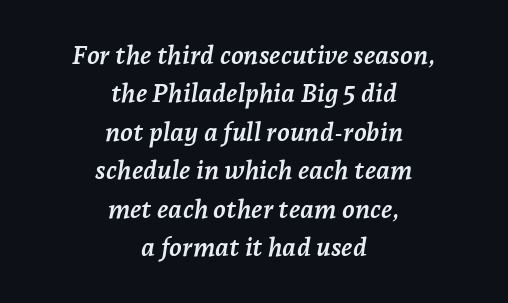
{"italic": "yes", "lean": "right", "slant_degrees": 7, "bold": "yes", "underline": "no", "align": "center", "line_spacing": "normal", "line_spacing_ratio": 1.48, "letter_spacing": "normal", "letter_spacing_em": 0.0, "glyph_px": 26}
